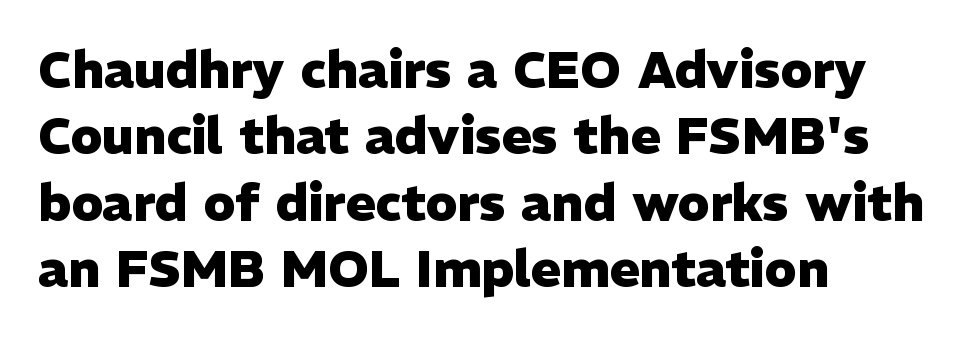
The tracking reads as untouched default to a designer's eye. Normally led — the rows are evenly, conventionally spaced. Examine the stroke ends and you'll find no serifs. As a designer I'd log this as weight 700, bold. Check the space under the baseline: it is left empty.
